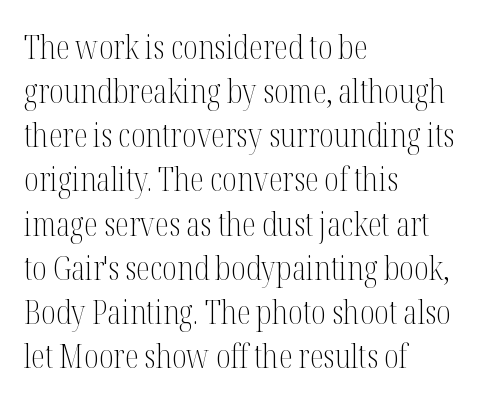
Q: Is the text bold? A: No.
Q: Is the text italic (slanted)? A: No, it is upright.
Q: Is the typeface a serif or a sans-serif typeface? A: Serif.
Q: Is the text underlined? A: No.
Q: How is the paragraph aligned? A: Left-aligned.
Q: Is the spacing between letters normal or unusually wide? A: Normal.
Q: Is the spacing between lines tight, normal or loose? A: Normal.
Q: Width (condensed, normal, or wide)? A: Condensed.
Q: Stroke contrast? A: Medium.
Q: x-height? A: Medium.
Q: Monospaced? A: No.
